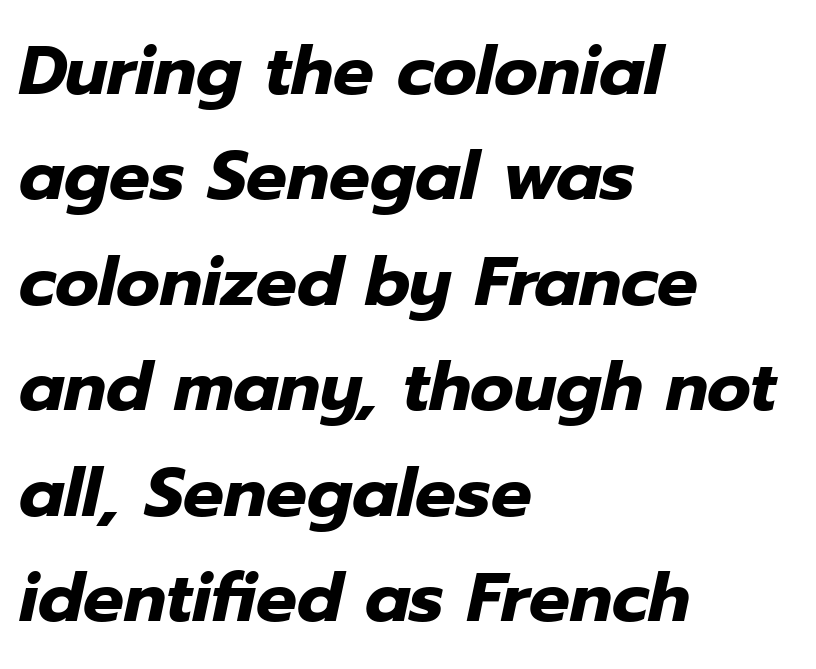
Q: Is the text bold? A: Yes.
Q: Is the text italic (slanted)? A: Yes, it leans right by about 12 degrees.
Q: Is the text underlined? A: No.
Q: How is the paragraph aligned? A: Left-aligned.
Q: Is the spacing between letters normal or unusually wide? A: Normal.
Q: Is the spacing between lines tight, normal or loose? A: Normal.
Q: Width (condensed, normal, or wide)? A: Normal.
Q: Stroke contrast? A: Low.
Q: x-height? A: Medium.
Q: Monospaced? A: No.
